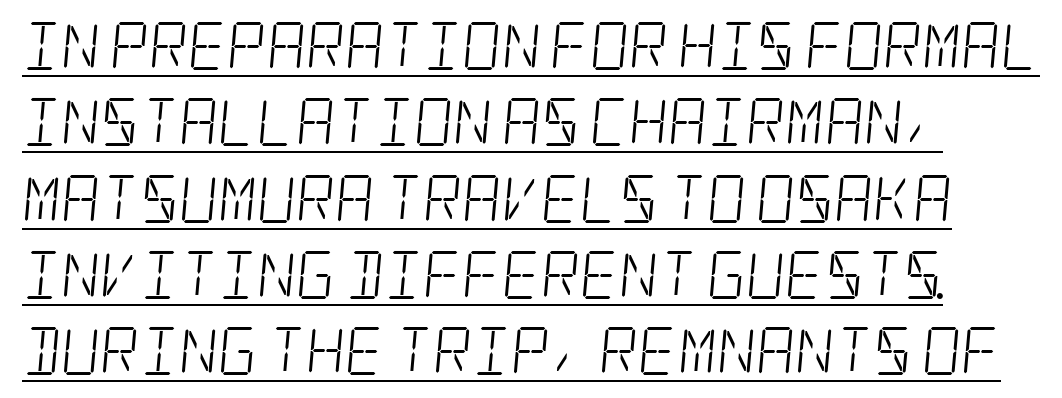
Q: Is the text bold? A: No.
Q: Is the typeface a serif or a sans-serif typeface? A: Serif.
Q: Is the text underlined? A: Yes.
Q: Is the spacing between letters normal or unusually wide? A: Normal.
Q: Is the spacing between lines tight, normal or loose? A: Normal.
Q: Width (condensed, normal, or wide)? A: Condensed.
Q: Stroke contrast? A: Low.
Q: x-height? A: Large.
